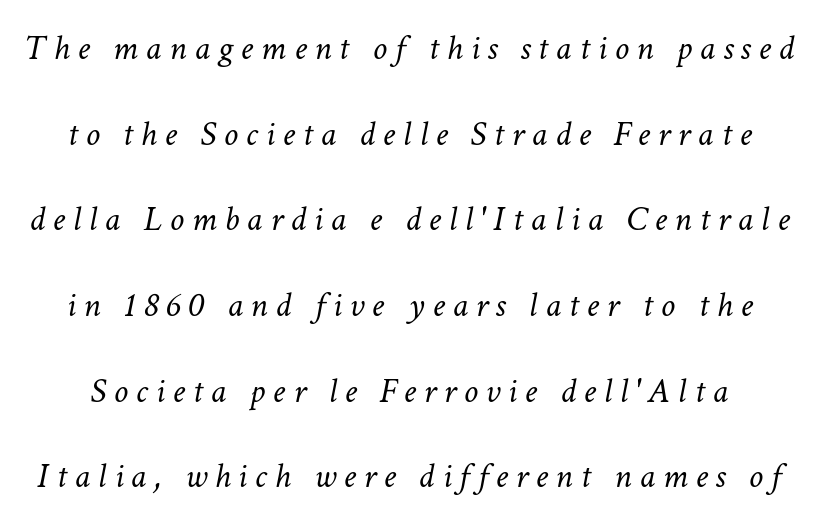
Q: Is the text bold? A: No.
Q: Is the text italic (slanted)? A: Yes, it leans right by about 11 degrees.
Q: Is the text underlined? A: No.
Q: Is the spacing between letters normal or unusually wide? A: Unusually wide.
Q: Is the spacing between lines tight, normal or loose? A: Loose.
Q: Width (condensed, normal, or wide)? A: Normal.
Q: Stroke contrast? A: Low.
Q: x-height? A: Medium.
Q: Monospaced? A: No.
